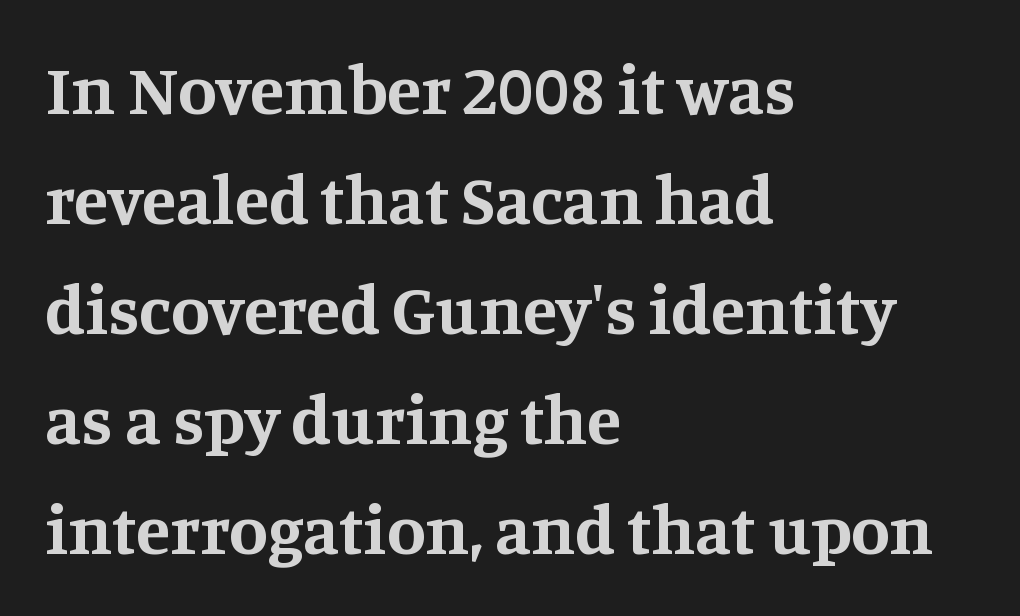
Caption: bold face, heavy strokes. Each new line begins a customary step beneath the previous one. The zone under the glyphs is completely vacant. The letters stand upright; this is a roman face.
